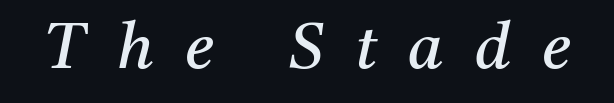
Q: Is the text bold? A: No.
Q: Is the text italic (slanted)? A: Yes, it leans right by about 11 degrees.
Q: Is the typeface a serif or a sans-serif typeface? A: Serif.
Q: Is the text underlined? A: No.
Q: Is the spacing between letters normal or unusually wide? A: Unusually wide.
Q: Width (condensed, normal, or wide)? A: Normal.
Q: Stroke contrast? A: Medium.
Q: x-height? A: Medium.
Q: Monospaced? A: No.
